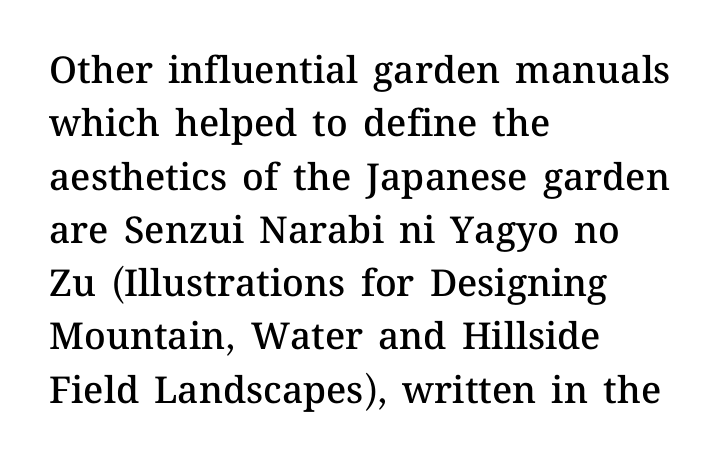
{"italic": "no", "bold": "semi", "weight": "semibold", "width": "normal", "stroke_contrast": "medium", "x_height": "medium", "monospaced": "no", "underline": "no", "align": "left", "line_spacing": "normal", "line_spacing_ratio": 1.44, "letter_spacing": "normal", "letter_spacing_em": 0.0, "glyph_px": 37}
